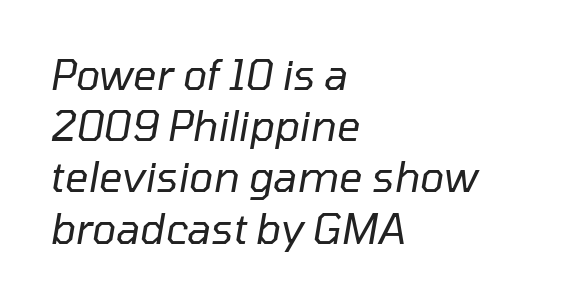
The image shows 41 px regular-weight type, italic (leaning right); set left-aligned, normal line spacing (1.25x), normal letter spacing, not underlined; low stroke contrast and a medium x-height.
